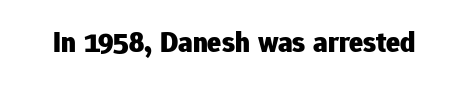
{"serif": "no", "italic": "no", "bold": "yes", "weight": "heavy", "width": "normal", "stroke_contrast": "low", "x_height": "medium", "monospaced": "no", "underline": "no", "letter_spacing": "normal", "letter_spacing_em": 0.0, "glyph_px": 29}
